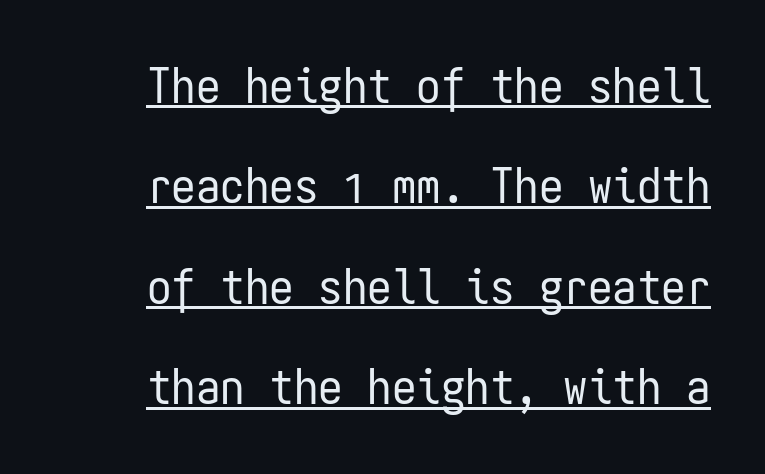
The image shows 49 px regular-weight, condensed sans-serif type, upright, monospaced; set loose line spacing (2.05x), normal letter spacing, underlined; low stroke contrast and a medium x-height.
